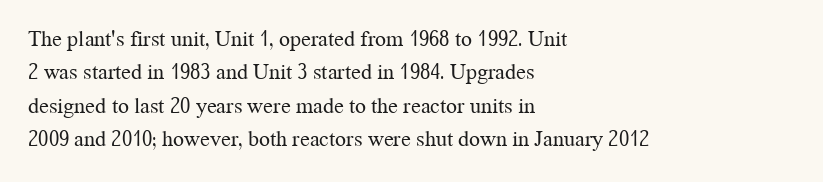
{"italic": "no", "bold": "no", "underline": "no", "align": "left", "line_spacing": "normal", "line_spacing_ratio": 1.52, "letter_spacing": "normal", "letter_spacing_em": 0.0, "glyph_px": 22}
